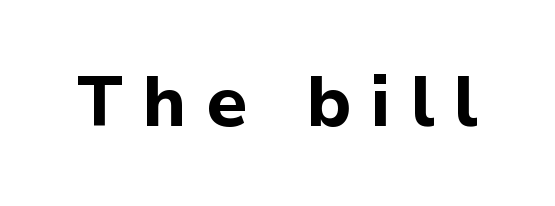
The characters look thick and weighty, a clear bold. Observe the absence of serifs on each vertical stroke in this sample. Character widths vary here, with narrow letters taking less room than wide ones. Does extra space separate the letters? Yes, quite a lot of it. The font's upright variant was chosen for this text. The zone under the glyphs is completely vacant.
